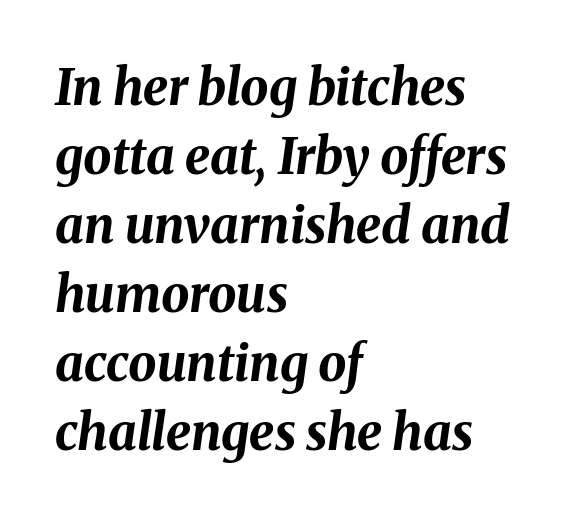
Compared with ordinary roman type, these characters are visibly tilted. Line beginnings align vertically; line endings do not. Does extra space separate the letters? No, they use regular spacing. Every letter is thick-stroked: bold, no question. Successive baselines arrive at the customary interval.
